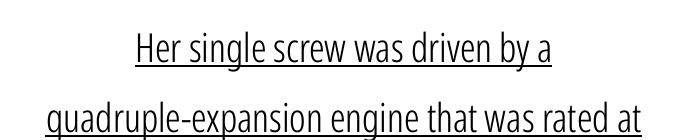
{"serif": "no", "italic": "no", "bold": "no", "weight": "light", "width": "condensed", "stroke_contrast": "low", "x_height": "medium", "monospaced": "no", "underline": "yes", "align": "center", "line_spacing_ratio": 1.75, "letter_spacing": "normal", "letter_spacing_em": 0.0, "glyph_px": 40}
